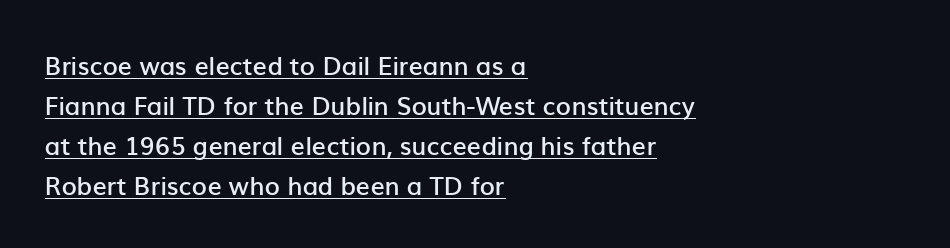
All the whitespace from short lines collects on the right. Weight check: semibold — heavier than regular, not quite bold. The rendered words wear a rule along their underside. Line spacing here is normal. Posture: upright roman.
